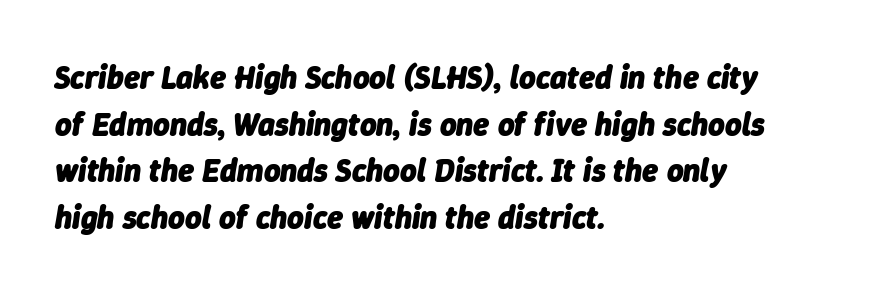
{"italic": "yes", "lean": "right", "slant_degrees": 9, "bold": "yes", "weight": "heavy", "width": "normal", "stroke_contrast": "low", "x_height": "medium", "monospaced": "no", "underline": "no", "align": "left", "line_spacing": "normal", "line_spacing_ratio": 1.46, "letter_spacing": "normal", "letter_spacing_em": 0.0, "glyph_px": 32}
